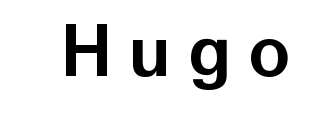
The image shows 71 px bold sans-serif type, upright; set unusually wide letter spacing (+0.24 em), not underlined; low stroke contrast and a medium x-height.
